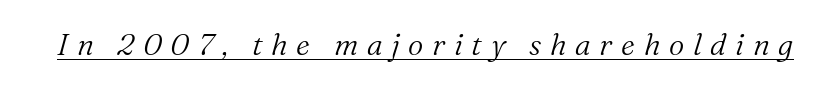
The image shows 30 px light serif type, italic (leaning right); set unusually wide letter spacing (+0.29 em), underlined; medium stroke contrast and a medium x-height.
